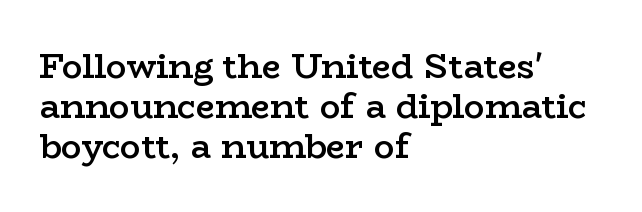
The lines in this sample share a left origin and differ only in where they stop. When letters stand straight like this, we call the style roman or upright. You could call the tracking neutral — neither tight nor loose. Observe the serifs anchoring each vertical stroke in this sample. Think of a printed novel: that variable character pitch is what you see here.
